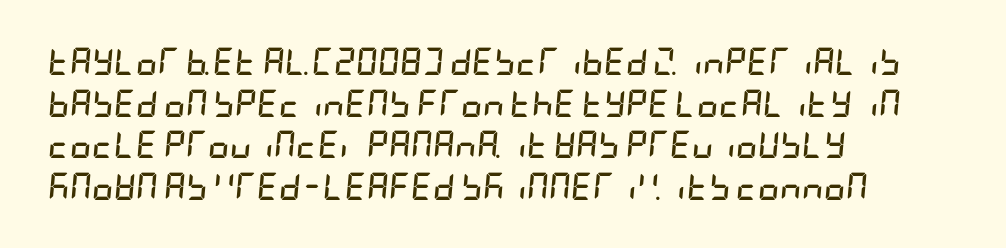
Regarding leading, the lines here are spaced in the standard way. The letters are slanted; this is an italic face. The compositor pushed each line to the left boundary. The gaps between neighbouring characters are ordinary and unremarkable. The zone under the glyphs is completely vacant.
